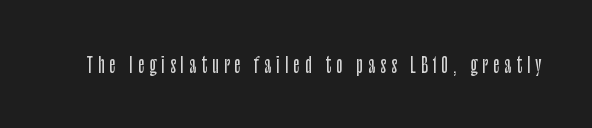
Ordinary non-slanted type is in use. Anything drawn beneath the words? Only blank space. Spacing between characters has been opened up far beyond the box default.
